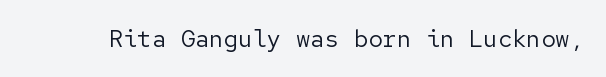
Q: Is the text bold? A: No.
Q: Is the text italic (slanted)? A: No, it is upright.
Q: Is the text underlined? A: No.
Q: Is the spacing between letters normal or unusually wide? A: Normal.
